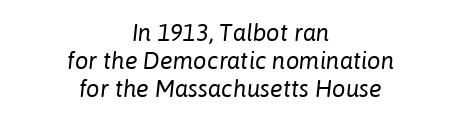
These lines are centered, leaving both edges ragged. Check the space under the baseline: it is left empty. Does extra space separate the letters? No, they use regular spacing. Italic? Definitely — the glyphs are oblique.
